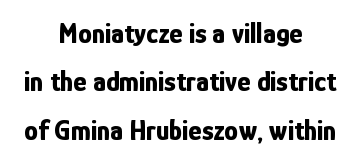
{"serif": "no", "italic": "no", "bold": "yes", "weight": "bold", "width": "condensed", "stroke_contrast": "low", "x_height": "medium", "monospaced": "no", "underline": "no", "align": "center", "line_spacing_ratio": 1.73, "letter_spacing": "normal", "letter_spacing_em": 0.0, "glyph_px": 28}
